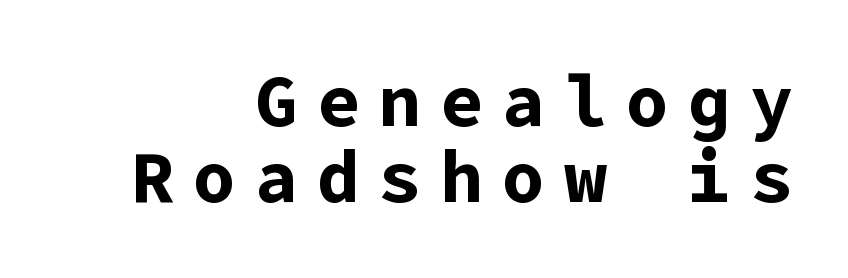
The image shows 72 px bold sans-serif type, upright; set right-aligned, tight line spacing (1.06x), unusually wide letter spacing (+0.26 em), not underlined; low stroke contrast and a medium x-height.
